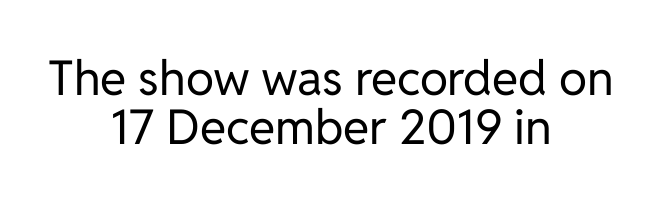
The image shows 48 px regular-weight sans-serif type, upright; set centered, tight line spacing (1.02x), normal letter spacing, not underlined; low stroke contrast and a medium x-height.
